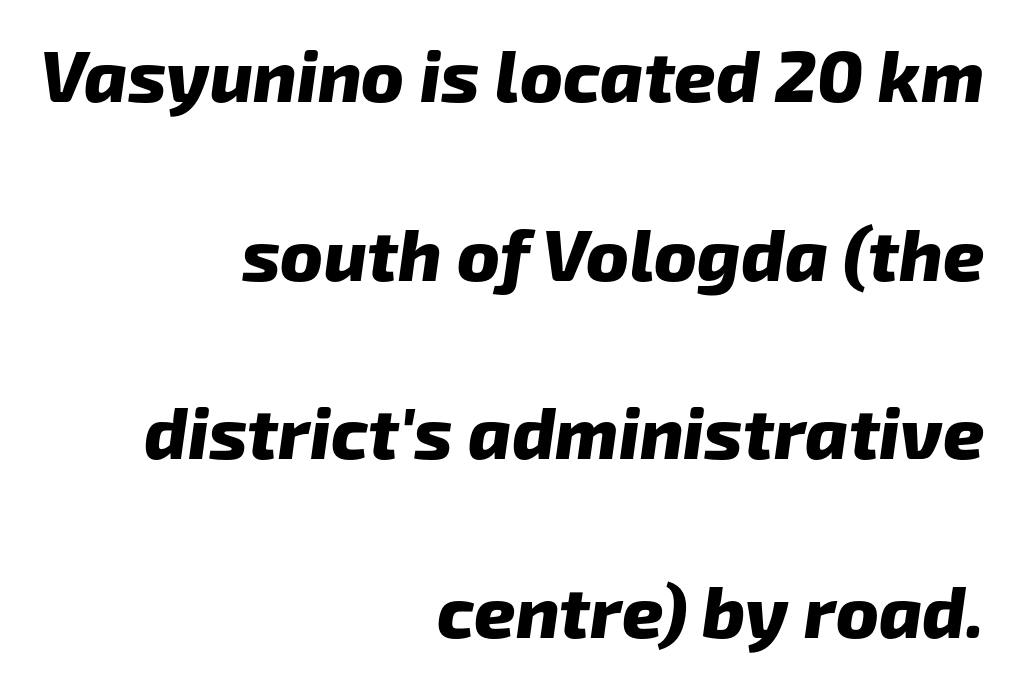
{"serif": "no", "bold": "yes", "weight": "heavy", "width": "normal", "stroke_contrast": "low", "x_height": "medium", "monospaced": "no", "underline": "no", "align": "right", "line_spacing": "loose", "line_spacing_ratio": 2.48, "letter_spacing": "normal", "letter_spacing_em": 0.0, "glyph_px": 72}
